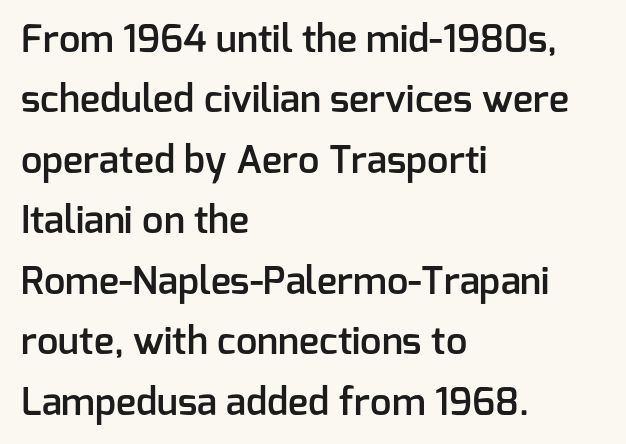
Q: Is the text bold? A: Semi-bold.
Q: Is the text italic (slanted)? A: No, it is upright.
Q: Is the typeface a serif or a sans-serif typeface? A: Sans-serif.
Q: Is the text underlined? A: No.
Q: How is the paragraph aligned? A: Left-aligned.
Q: Is the spacing between letters normal or unusually wide? A: Normal.
Q: Is the spacing between lines tight, normal or loose? A: Normal.
Q: Width (condensed, normal, or wide)? A: Normal.
Q: Stroke contrast? A: Low.
Q: x-height? A: Medium.
Q: Monospaced? A: No.
